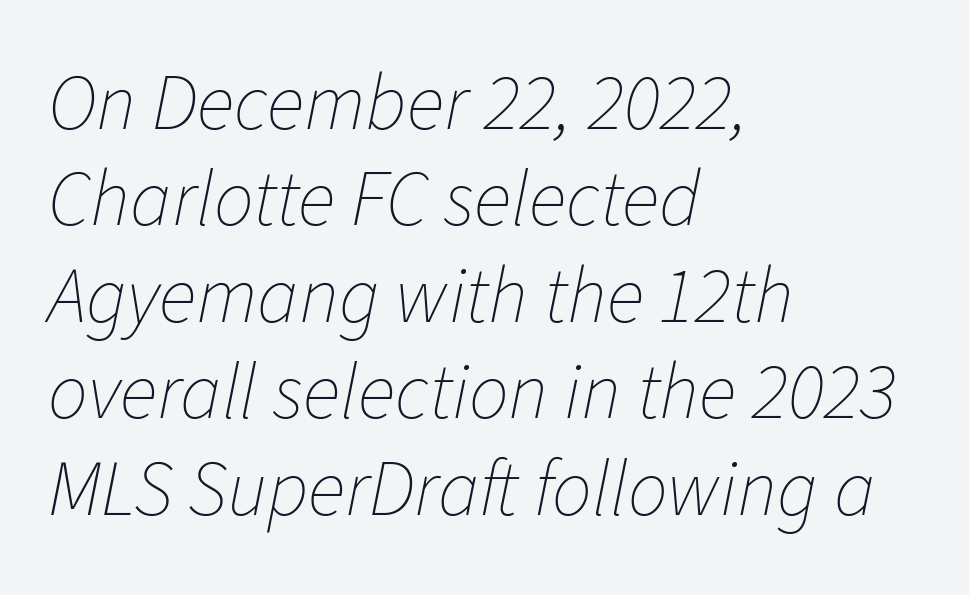
Q: Is the text bold? A: No.
Q: Is the text italic (slanted)? A: Yes, it leans right by about 11 degrees.
Q: Is the text underlined? A: No.
Q: How is the paragraph aligned? A: Left-aligned.
Q: Is the spacing between letters normal or unusually wide? A: Normal.
Q: Width (condensed, normal, or wide)? A: Normal.
Q: Stroke contrast? A: Low.
Q: x-height? A: Medium.
Q: Monospaced? A: No.
